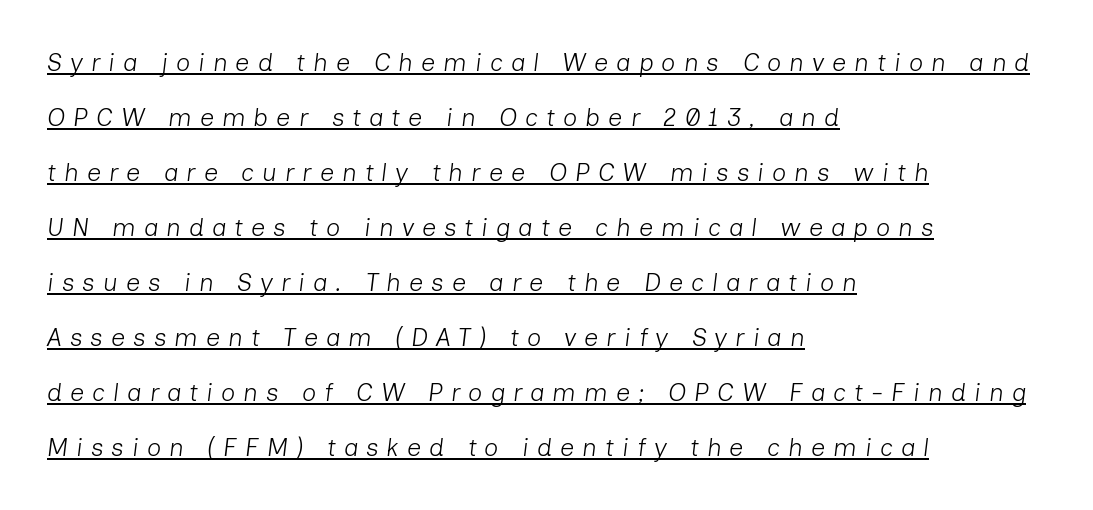
Q: Is the text bold? A: No.
Q: Is the text italic (slanted)? A: Yes, it leans right by about 7 degrees.
Q: Is the text underlined? A: Yes.
Q: How is the paragraph aligned? A: Left-aligned.
Q: Is the spacing between letters normal or unusually wide? A: Unusually wide.
Q: Is the spacing between lines tight, normal or loose? A: Loose.
